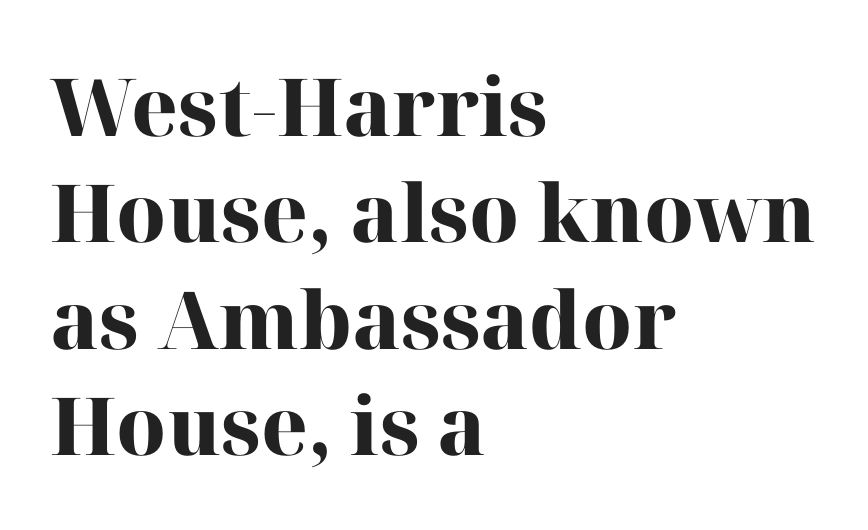
The lines sit at an ordinary, default distance from one another. Is this a fixed-width face? No — the glyphs have proportional, varying widths. When letters stand straight like this, we call the style roman or upright. This sample uses a serif face. The passage shown has conventional tracking throughout.
